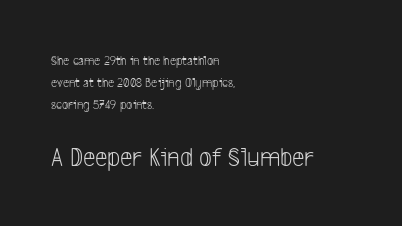
Nothing heavy about these letters — not bold at all. Letterform terminals end flat and unadorned throughout the passage. Words appear dense and cohesive because spacing is normal. Evenly set lines give the paragraph a standard silhouette. Do the characters align in a grid? No, the font is proportional. Check under the words: just untouched page.
